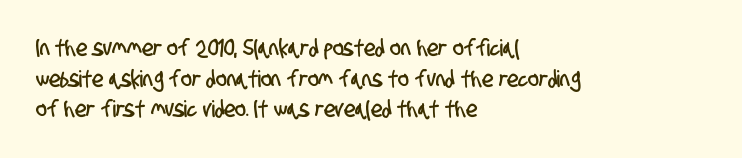
Just letters on the line, the space beneath them empty. Horizontal bands of white between lines are of average thickness. The paragraph shown leans on its left margin. The gaps between neighbouring characters are ordinary and unremarkable.
